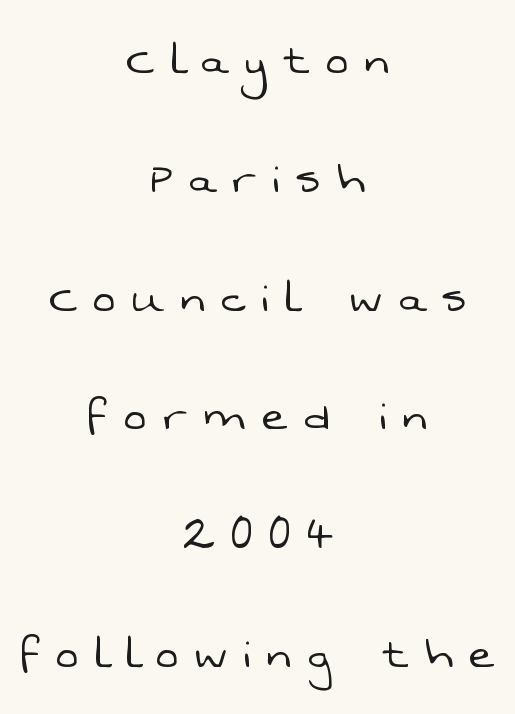
Q: Is the text bold? A: No.
Q: Is the typeface a serif or a sans-serif typeface? A: Sans-serif.
Q: Is the text underlined? A: No.
Q: How is the paragraph aligned? A: Centered.
Q: Is the spacing between letters normal or unusually wide? A: Unusually wide.
Q: Is the spacing between lines tight, normal or loose? A: Loose.
Q: Width (condensed, normal, or wide)? A: Normal.
Q: Stroke contrast? A: Low.
Q: x-height? A: Medium.
Q: Monospaced? A: No.
